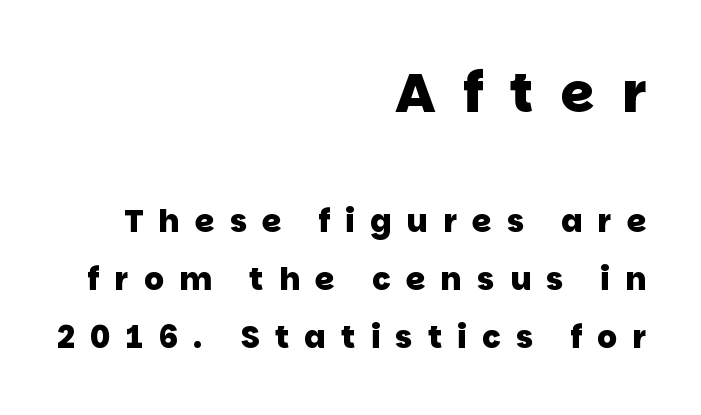
{"serif": "no", "bold": "yes", "weight": "heavy", "width": "normal", "stroke_contrast": "low", "x_height": "large", "monospaced": "no", "underline": "no", "align": "right", "line_spacing_ratio": 1.87, "letter_spacing": "wide", "letter_spacing_em": 0.5, "larger_block": "first", "size_ratio": 1.74, "glyph_px": 54}
